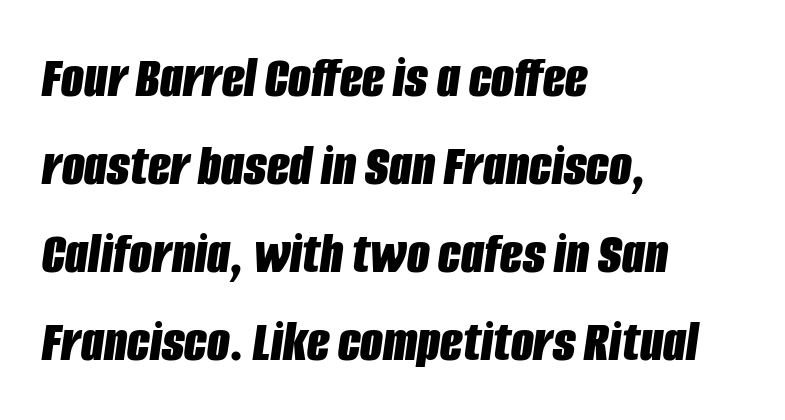
Q: Is the text bold? A: Yes.
Q: Is the text italic (slanted)? A: Yes, it leans right by about 8 degrees.
Q: Is the text underlined? A: No.
Q: How is the paragraph aligned? A: Left-aligned.
Q: Is the spacing between letters normal or unusually wide? A: Normal.
Q: Is the spacing between lines tight, normal or loose? A: Normal.
Q: Width (condensed, normal, or wide)? A: Condensed.
Q: Stroke contrast? A: Low.
Q: x-height? A: Large.
Q: Monospaced? A: No.
